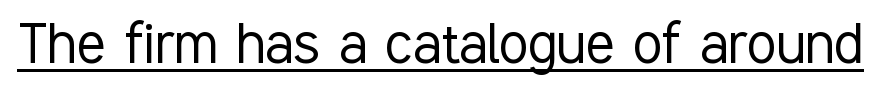
{"serif": "no", "italic": "no", "bold": "no", "weight": "light", "width": "condensed", "stroke_contrast": "low", "x_height": "medium", "monospaced": "no", "underline": "yes", "letter_spacing": "normal", "letter_spacing_em": 0.0, "glyph_px": 67}
